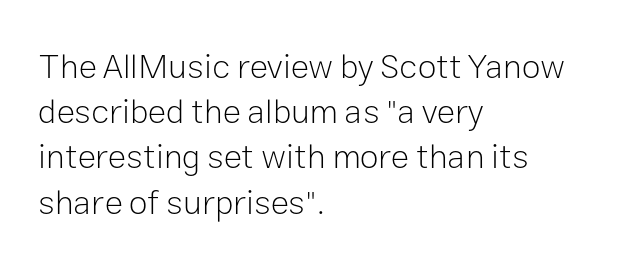
{"serif": "no", "italic": "no", "bold": "no", "weight": "light", "width": "normal", "stroke_contrast": "low", "x_height": "medium", "monospaced": "no", "underline": "no", "align": "left", "line_spacing": "normal", "line_spacing_ratio": 1.33, "letter_spacing": "normal", "letter_spacing_em": 0.0, "glyph_px": 34}
